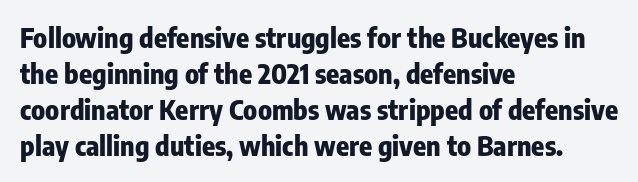
Q: Is the text bold? A: Yes.
Q: Is the text italic (slanted)? A: No, it is upright.
Q: Is the text underlined? A: No.
Q: How is the paragraph aligned? A: Left-aligned.
Q: Is the spacing between letters normal or unusually wide? A: Normal.
Q: Is the spacing between lines tight, normal or loose? A: Normal.
